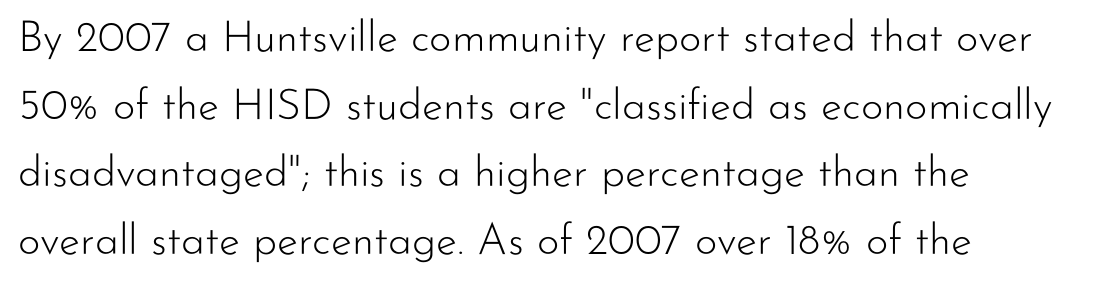
Q: Is the text bold? A: No.
Q: Is the text italic (slanted)? A: No, it is upright.
Q: Is the typeface a serif or a sans-serif typeface? A: Sans-serif.
Q: Is the text underlined? A: No.
Q: How is the paragraph aligned? A: Left-aligned.
Q: Is the spacing between letters normal or unusually wide? A: Normal.
Q: Is the spacing between lines tight, normal or loose? A: Normal.
Q: Width (condensed, normal, or wide)? A: Normal.
Q: Stroke contrast? A: Low.
Q: x-height? A: Small.
Q: Monospaced? A: No.
